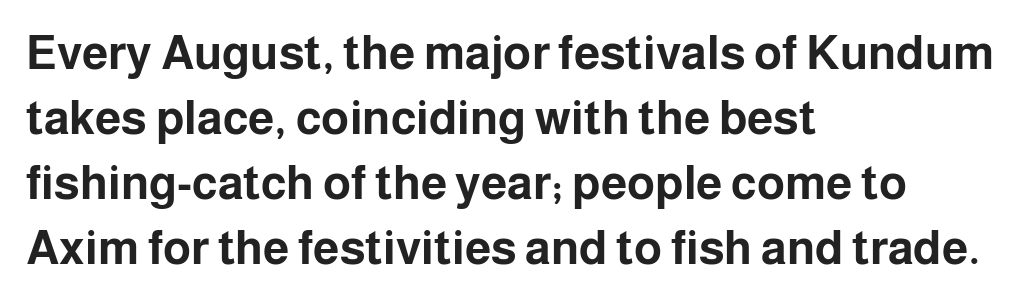
Students, this is bold: see how much ink each stroke carries. Posture: upright roman. Tracking value appears to be zero — textbook default spacing. Line beginnings align vertically; line endings do not.
